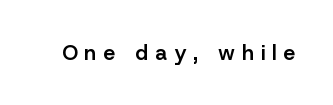
The image shows 21 px text type, upright; set unusually wide letter spacing (+0.33 em), not underlined.
